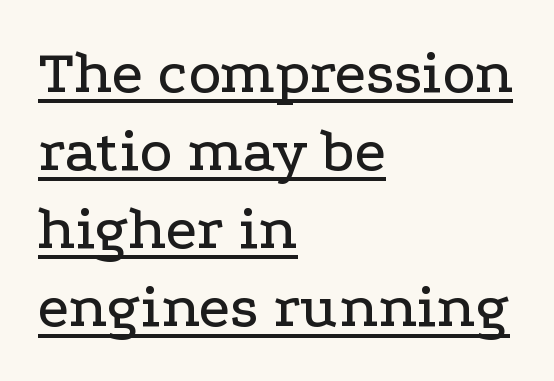
Q: Is the text italic (slanted)? A: No, it is upright.
Q: Is the typeface a serif or a sans-serif typeface? A: Serif.
Q: Is the text underlined? A: Yes.
Q: How is the paragraph aligned? A: Left-aligned.
Q: Is the spacing between letters normal or unusually wide? A: Normal.
Q: Is the spacing between lines tight, normal or loose? A: Normal.
Q: Width (condensed, normal, or wide)? A: Wide.
Q: Stroke contrast? A: Low.
Q: x-height? A: Medium.
Q: Monospaced? A: No.
